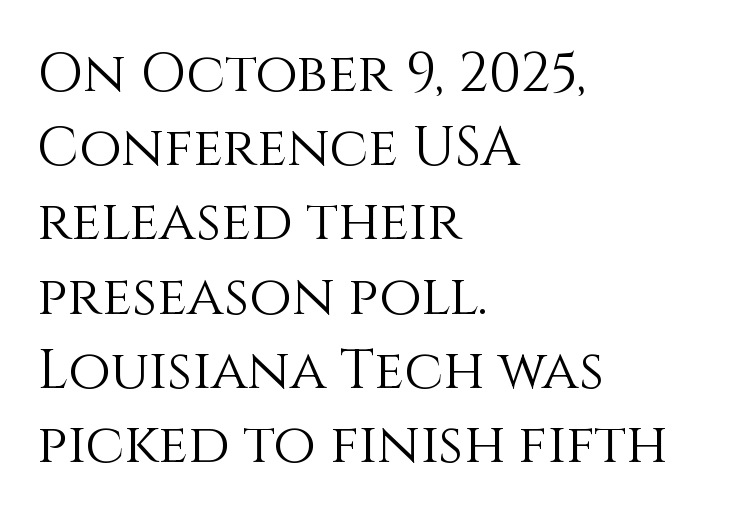
{"italic": "no", "bold": "no", "weight": "light", "width": "normal", "stroke_contrast": "medium", "x_height": "large", "monospaced": "no", "underline": "no", "align": "left", "line_spacing": "normal", "line_spacing_ratio": 1.35, "letter_spacing": "normal", "letter_spacing_em": 0.0, "glyph_px": 55}
